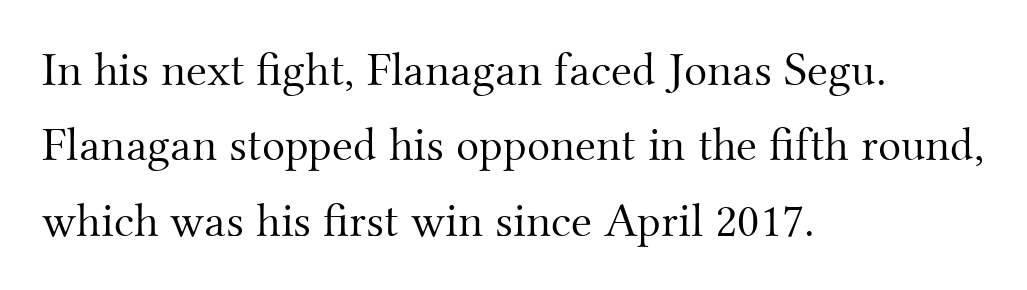
The image shows 48 px light serif type, upright; set left-aligned, normal line spacing (1.57x), normal letter spacing, not underlined; medium stroke contrast and a small x-height.
